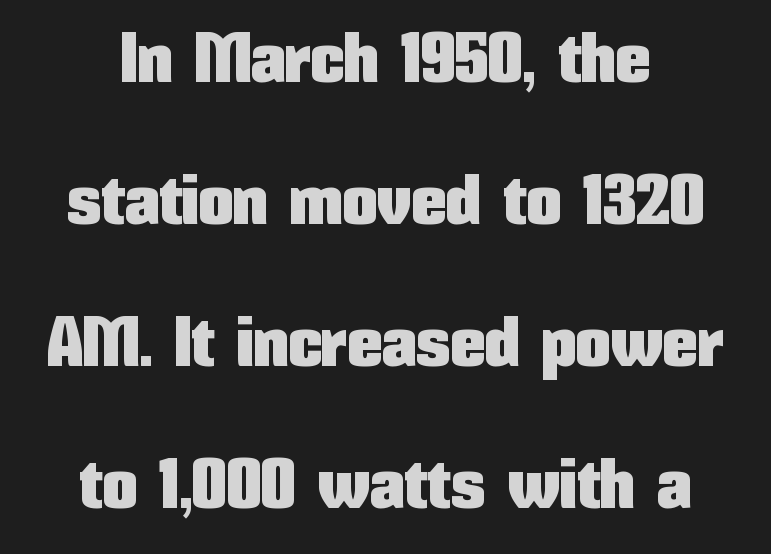
The image shows 70 px condensed sans-serif type, upright; set loose line spacing (2.03x), normal letter spacing, not underlined; low stroke contrast and a medium x-height.
